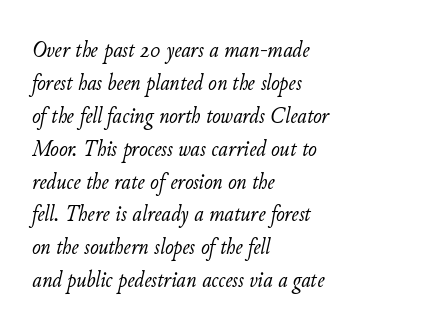
{"italic": "yes", "lean": "right", "slant_degrees": 11, "bold": "no", "underline": "no", "align": "left", "line_spacing": "normal", "line_spacing_ratio": 1.43, "letter_spacing": "normal", "letter_spacing_em": 0.0, "glyph_px": 23}
